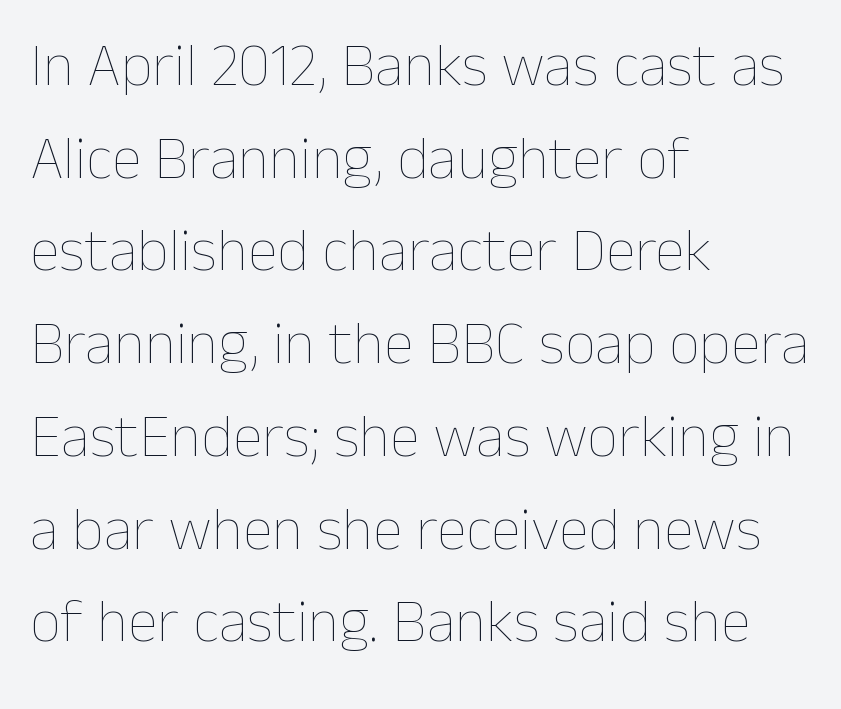
The image shows 61 px thin type, upright; set left-aligned, normal line spacing (1.52x), normal letter spacing, not underlined; low stroke contrast and a medium x-height.
